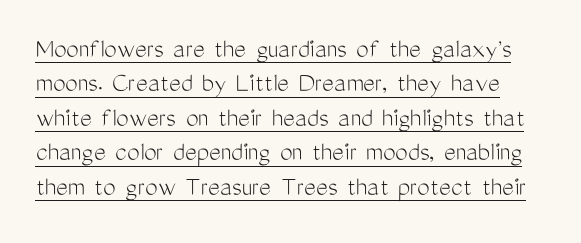
The image shows 28 px light, condensed sans-serif type, upright; set line spacing 1.23x, normal letter spacing, underlined; medium stroke contrast and a medium x-height.
